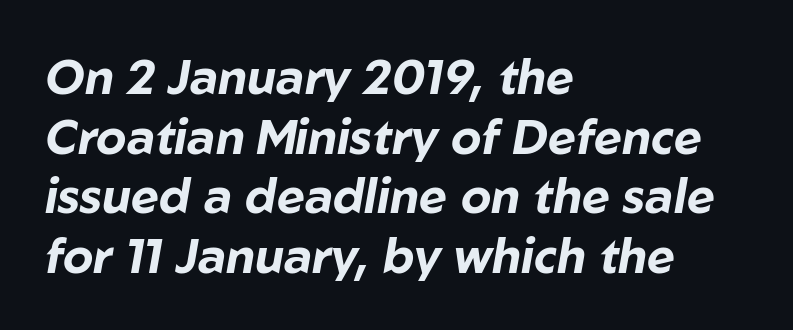
Q: Is the text bold? A: Yes.
Q: Is the text italic (slanted)? A: Yes, it leans right by about 10 degrees.
Q: Is the text underlined? A: No.
Q: How is the paragraph aligned? A: Left-aligned.
Q: Is the spacing between letters normal or unusually wide? A: Normal.
Q: Width (condensed, normal, or wide)? A: Normal.
Q: Stroke contrast? A: Low.
Q: x-height? A: Medium.
Q: Monospaced? A: No.
